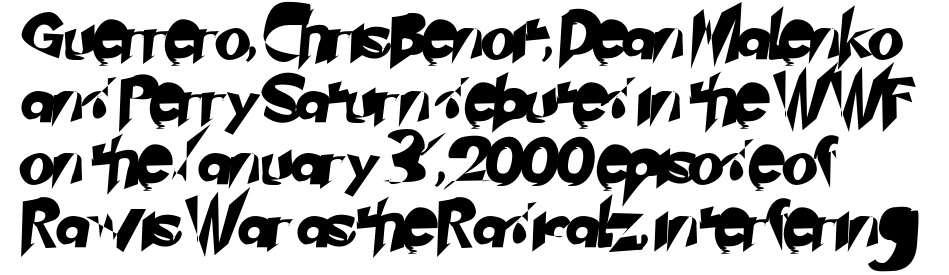
Q: Is the typeface a serif or a sans-serif typeface? A: Sans-serif.
Q: Is the text underlined? A: No.
Q: How is the paragraph aligned? A: Left-aligned.
Q: Is the spacing between letters normal or unusually wide? A: Normal.
Q: Is the spacing between lines tight, normal or loose? A: Normal.
Q: Width (condensed, normal, or wide)? A: Normal.
Q: Stroke contrast? A: Low.
Q: x-height? A: Small.
Q: Monospaced? A: No.
